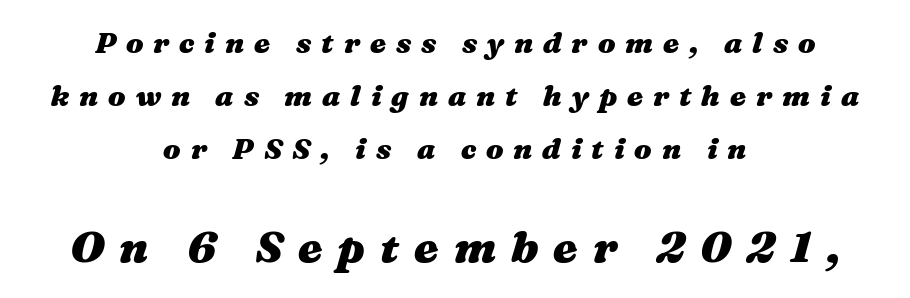
{"italic": "yes", "lean": "right", "slant_degrees": 16, "bold": "yes", "weight": "heavy", "width": "wide", "stroke_contrast": "medium", "x_height": "medium", "monospaced": "no", "underline": "no", "align": "center", "line_spacing_ratio": 1.82, "letter_spacing": "wide", "letter_spacing_em": 0.34, "larger_block": "second", "size_ratio": 1.52, "glyph_px": 44}
